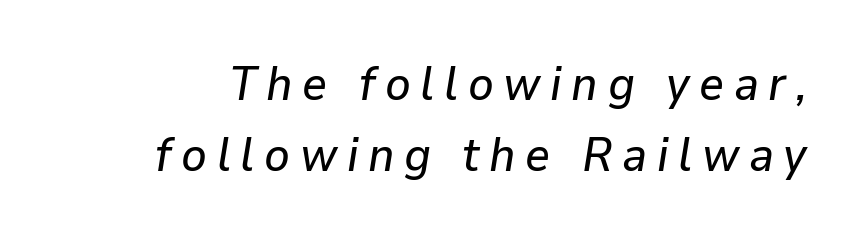
Inter-character spacing is expanded well beyond the font's built-in metrics. Yep, that's italic — everything's leaning. The lines sit at an ordinary, default distance from one another. The passage shown is typed in a proportional face where columns would drift. Letters rest on an invisible, unmarked baseline.
